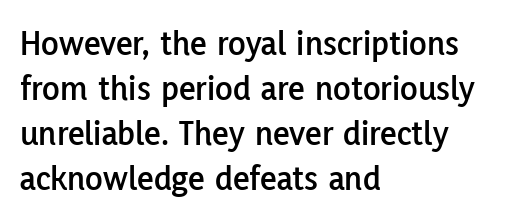
These lines keep a tight, regular rhythm from letter to letter. These lines sit exactly where default settings would place them. The text was rendered using a sans face with plain stroke endings. The font's upright variant was chosen for this text. Is this a fixed-width face? No — the glyphs have proportional, varying widths. The paragraph has a hard left edge and a soft right edge.
